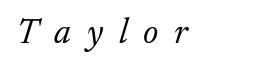
A typesetter would call this proportional, since set widths differ per character. Typographically, this falls in the serif category. The strokes carry an ordinary text weight at most. Italic? Definitely — the glyphs are oblique.
